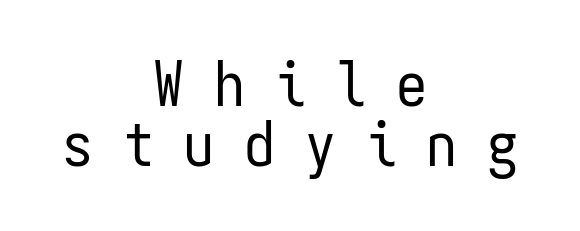
Q: Is the text bold? A: No.
Q: Is the text italic (slanted)? A: No, it is upright.
Q: Is the typeface a serif or a sans-serif typeface? A: Sans-serif.
Q: Is the text underlined? A: No.
Q: How is the paragraph aligned? A: Centered.
Q: Is the spacing between letters normal or unusually wide? A: Unusually wide.
Q: Is the spacing between lines tight, normal or loose? A: Tight.
Q: Width (condensed, normal, or wide)? A: Condensed.
Q: Stroke contrast? A: Low.
Q: x-height? A: Medium.
Q: Monospaced? A: Yes.
